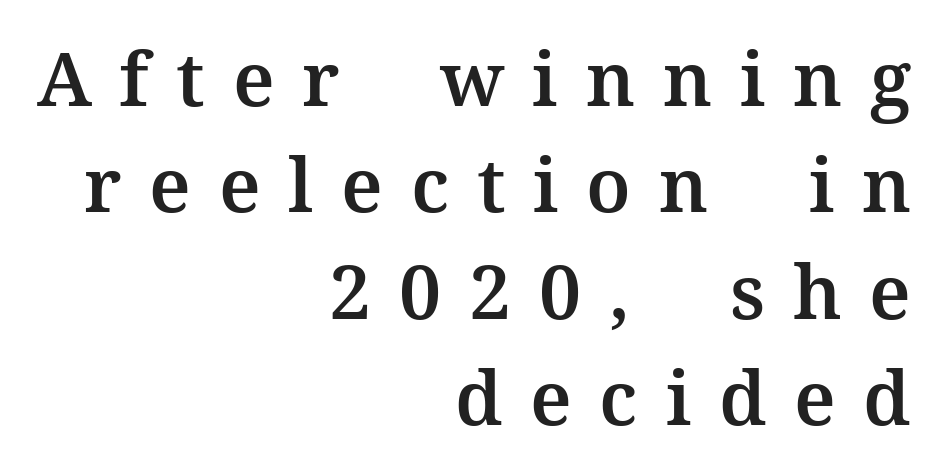
The image shows 75 px serif type, upright; set right-aligned, normal line spacing (1.42x), unusually wide letter spacing (+0.37 em), not underlined; medium stroke contrast and a medium x-height.
